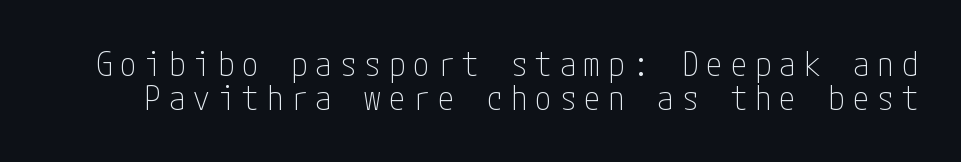
Q: Is the text bold? A: No.
Q: Is the text italic (slanted)? A: No, it is upright.
Q: Is the typeface a serif or a sans-serif typeface? A: Sans-serif.
Q: Is the text underlined? A: No.
Q: Is the spacing between letters normal or unusually wide? A: Unusually wide.
Q: Is the spacing between lines tight, normal or loose? A: Tight.
Q: Width (condensed, normal, or wide)? A: Condensed.
Q: Stroke contrast? A: Low.
Q: x-height? A: Medium.
